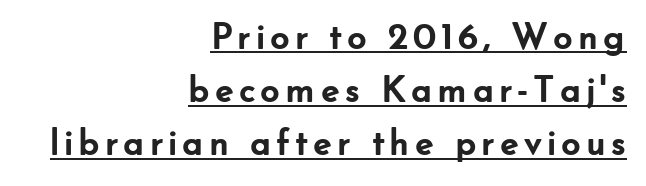
{"serif": "no", "italic": "no", "bold": "yes", "weight": "semibold", "width": "normal", "stroke_contrast": "low", "x_height": "small", "monospaced": "no", "underline": "yes", "align": "right", "line_spacing": "normal", "line_spacing_ratio": 1.4, "glyph_px": 38}
